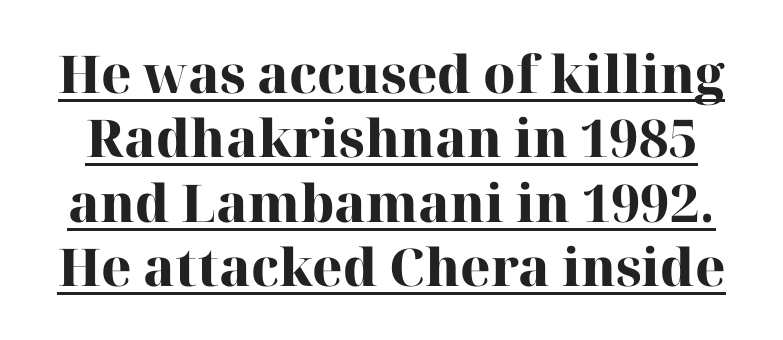
The image shows 52 px heavy serif type, upright; set line spacing 1.24x, normal letter spacing, underlined; high stroke contrast and a medium x-height.
